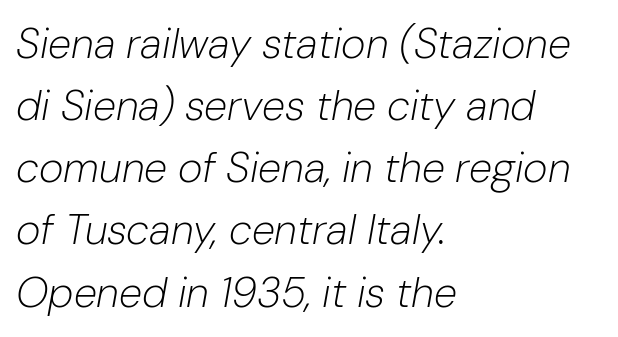
The image shows 42 px light type, italic (leaning right); set left-aligned, normal line spacing (1.48x), normal letter spacing, not underlined; low stroke contrast and a medium x-height.
